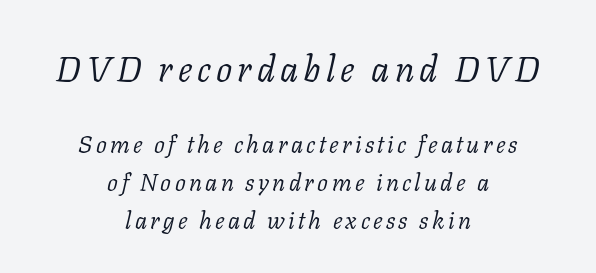
The image shows 36 px light serif type, italic (leaning right); set centered, normal line spacing (1.58x), not underlined; the first (top) block is 1.5x larger; low stroke contrast and a medium x-height.
